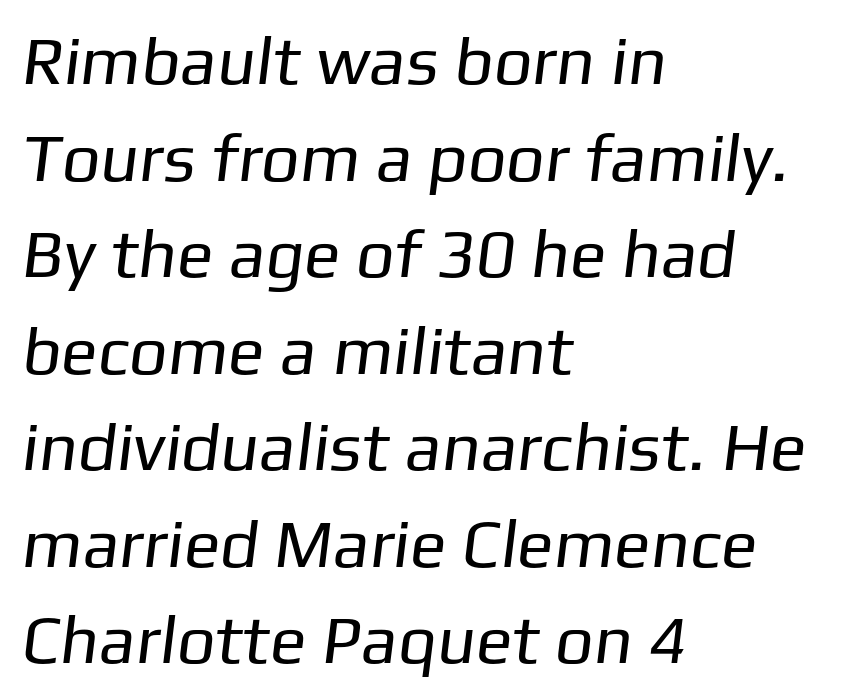
The image shows 68 px regular-weight sans-serif type; set left-aligned, normal line spacing (1.42x), normal letter spacing, not underlined; low stroke contrast and a medium x-height.
